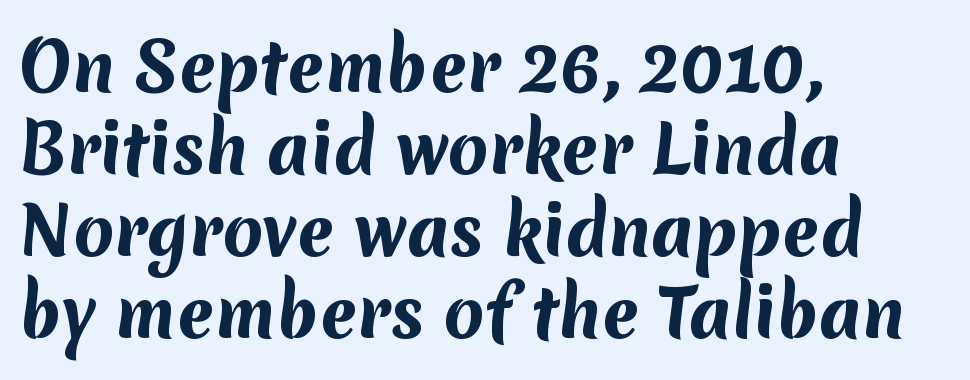
The image shows 66 px bold sans-serif type; set left-aligned, line spacing 1.24x, normal letter spacing, not underlined; medium stroke contrast and a medium x-height.
